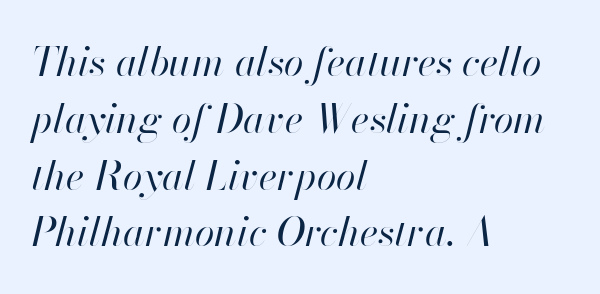
No chunkiness to these letters — they're not bold. Looking at the ascenders, they clearly lean. Notice how descenders clear the ascenders below comfortably — that's standard leading. These lines are set flush left with a ragged right edge. Proportional: the letters do not fall into vertical columns. Honestly, there is no underline to notice here at all.
